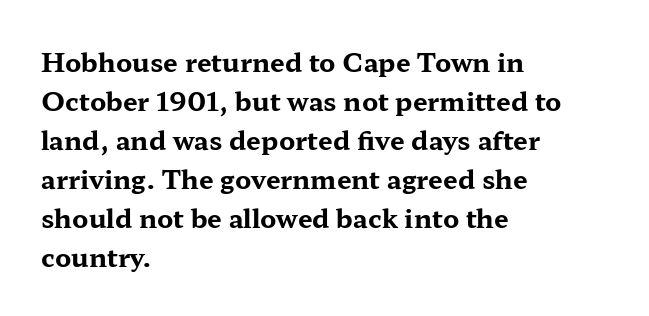
The image shows 26 px bold type, upright; set left-aligned, normal line spacing (1.5x), normal letter spacing, not underlined.
